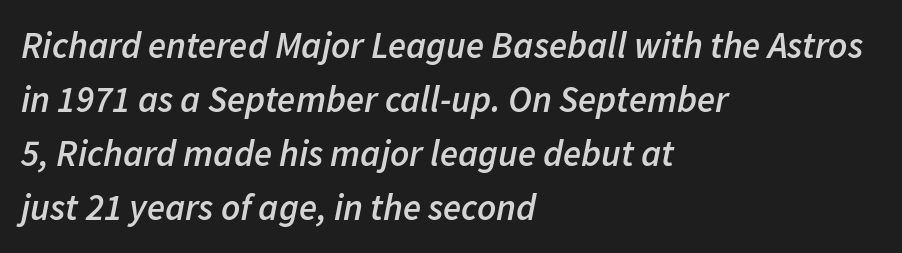
Whoever set this chose a conventional vertical rhythm. Observe the lean: these are italic letterforms. Is the letter spacing exaggerated? No — it looks like the ordinary default. Left-aligned paragraph, ragged on the right.
